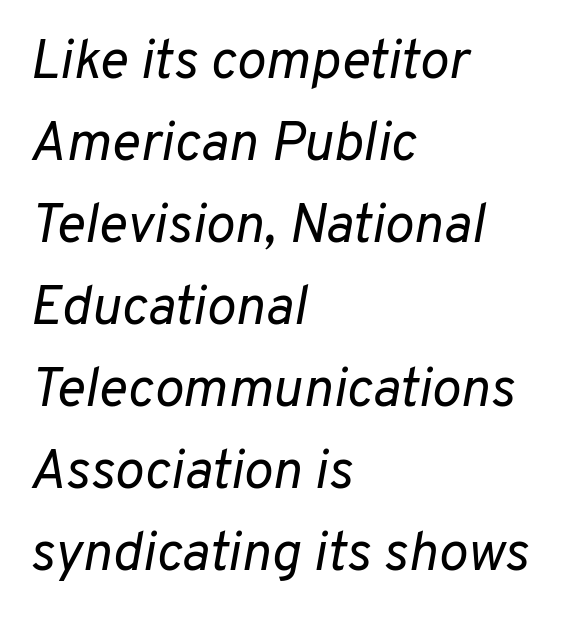
Q: Is the text bold? A: No.
Q: Is the text italic (slanted)? A: Yes, it leans right by about 10 degrees.
Q: Is the text underlined? A: No.
Q: How is the paragraph aligned? A: Left-aligned.
Q: Is the spacing between letters normal or unusually wide? A: Normal.
Q: Is the spacing between lines tight, normal or loose? A: Normal.
Q: Width (condensed, normal, or wide)? A: Normal.
Q: Stroke contrast? A: Low.
Q: x-height? A: Medium.
Q: Monospaced? A: No.
